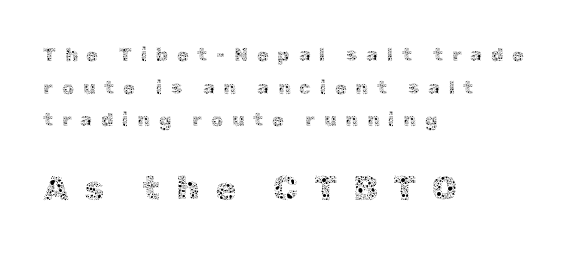
{"italic": "no", "bold": "no", "weight": "thin", "width": "normal", "x_height": "medium", "monospaced": "no", "underline": "no", "align": "left", "line_spacing_ratio": 1.72, "letter_spacing": "wide", "letter_spacing_em": 0.46, "larger_block": "second", "size_ratio": 1.79, "glyph_px": 34}
